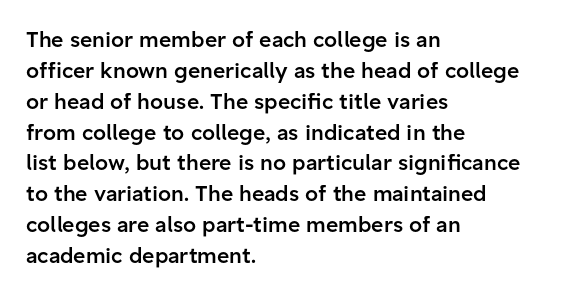
The lines are quadded left. No word sits above an underline. A typesetter would mark this as roman, not italic. Observe the ordinary spacing: letters are neighbours, not strangers.
